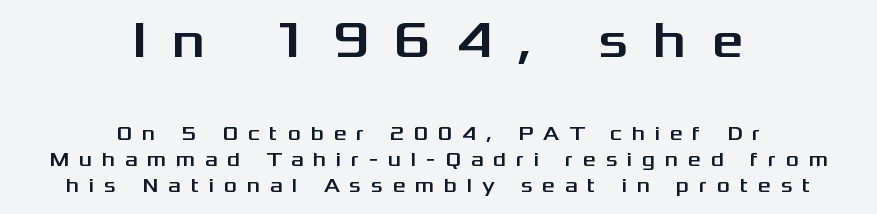
Q: Is the text italic (slanted)? A: No, it is upright.
Q: Is the typeface a serif or a sans-serif typeface? A: Sans-serif.
Q: Is the text underlined? A: No.
Q: How is the paragraph aligned? A: Centered.
Q: Is the spacing between letters normal or unusually wide? A: Unusually wide.
Q: Is the spacing between lines tight, normal or loose? A: Normal.
Q: Which block of text is set in a larger size, the first (top) or the second (bottom)? A: The first (top) one.
Q: Width (condensed, normal, or wide)? A: Wide.
Q: Stroke contrast? A: Medium.
Q: x-height? A: Medium.
Q: Monospaced? A: No.
